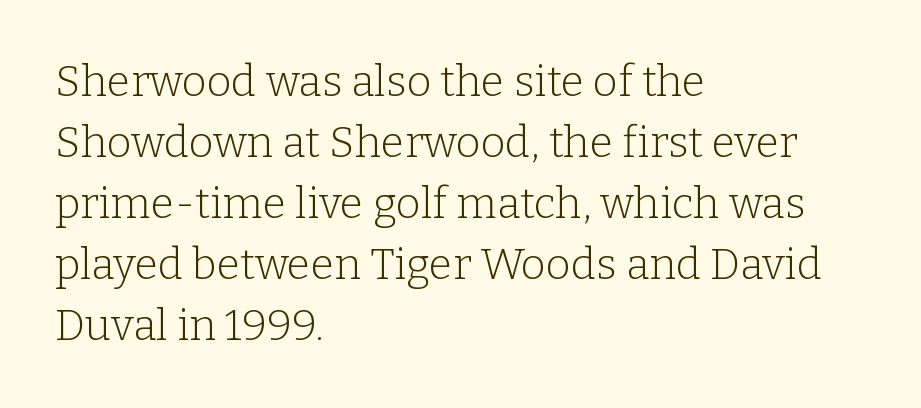
The image shows 43 px light serif type, upright; set left-aligned, normal line spacing (1.42x), normal letter spacing, not underlined; low stroke contrast and a medium x-height.
